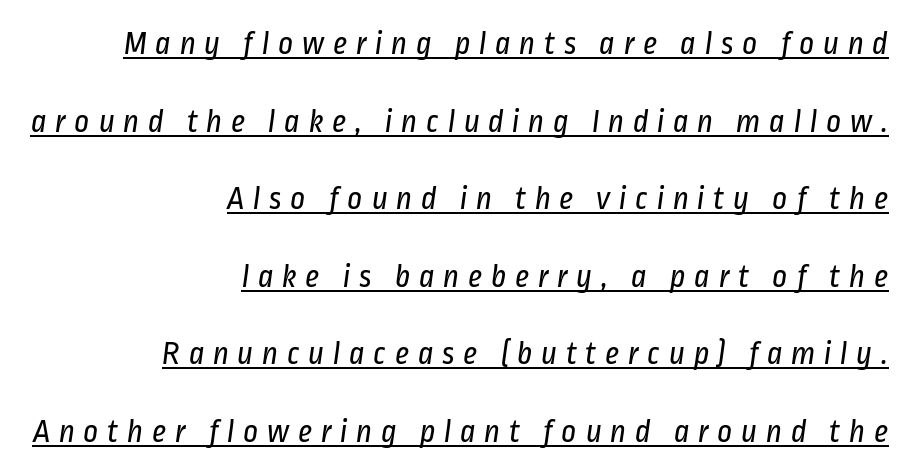
{"serif": "no", "bold": "no", "weight": "regular", "width": "condensed", "stroke_contrast": "low", "x_height": "medium", "monospaced": "no", "underline": "yes", "align": "right", "line_spacing": "loose", "line_spacing_ratio": 2.35, "letter_spacing": "wide", "letter_spacing_em": 0.26, "glyph_px": 33}
